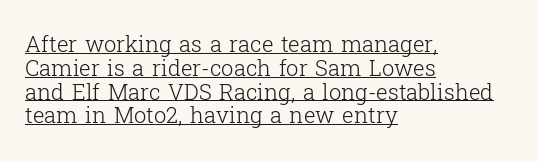
The image shows 22 px text type, upright; set left-aligned, tight line spacing (1.08x), normal letter spacing, underlined.
